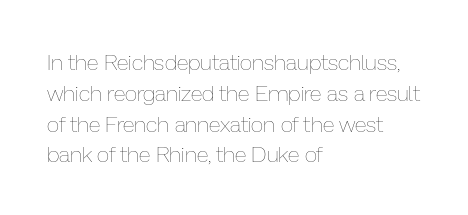
{"italic": "no", "bold": "no", "underline": "no", "align": "left", "line_spacing": "normal", "line_spacing_ratio": 1.4, "letter_spacing": "normal", "letter_spacing_em": 0.0, "glyph_px": 22}
